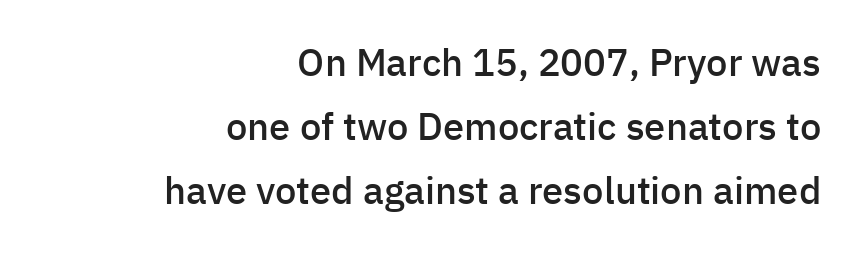
Q: Is the text bold? A: Semi-bold.
Q: Is the text italic (slanted)? A: No, it is upright.
Q: Is the typeface a serif or a sans-serif typeface? A: Sans-serif.
Q: Is the text underlined? A: No.
Q: How is the paragraph aligned? A: Right-aligned.
Q: Is the spacing between letters normal or unusually wide? A: Normal.
Q: Is the spacing between lines tight, normal or loose? A: Normal.
Q: Width (condensed, normal, or wide)? A: Normal.
Q: Stroke contrast? A: Low.
Q: x-height? A: Medium.
Q: Monospaced? A: No.
